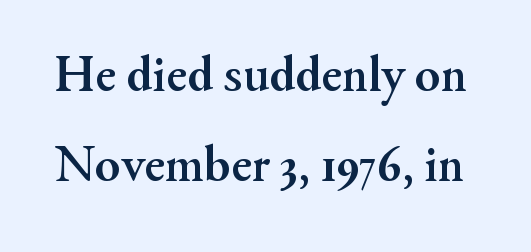
The image shows 52 px semibold serif type, upright; set line spacing 1.74x, normal letter spacing, not underlined; medium stroke contrast and a small x-height.
